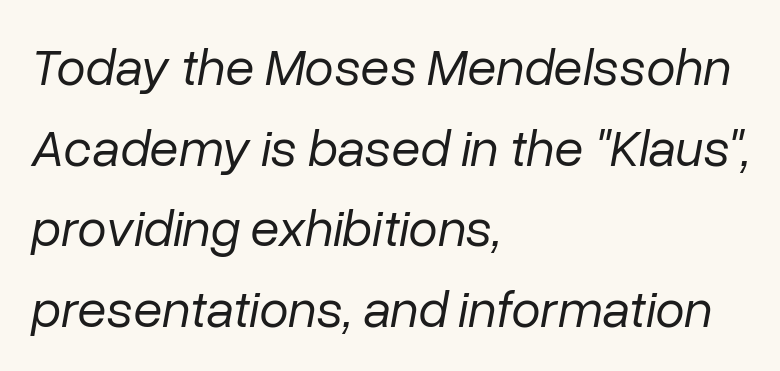
Quick note: italic. Type without underlining. Is this a fixed-width face? No — the glyphs have proportional, varying widths. Letter spacing: default. A light-to-regular cut is what we see here.
